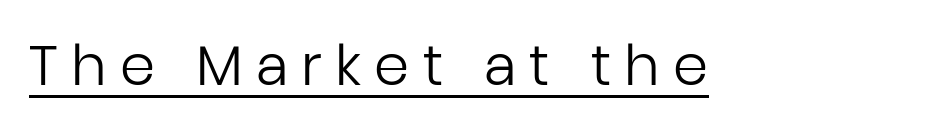
The designer went with a sans here, leaving each stem footless. How are the letters spaced? Widely, with obvious added tracking. Do the characters align in a grid? No, the font is proportional. Weight: not bold — regular or lighter.
